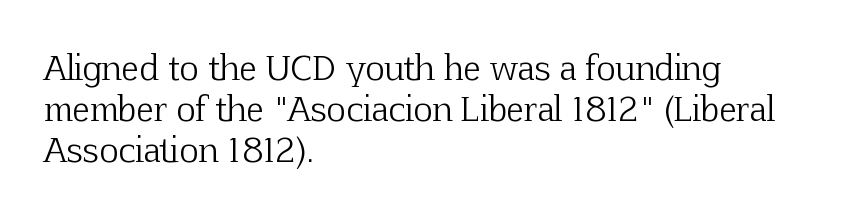
The image shows 33 px light serif type, upright; set left-aligned, line spacing 1.24x, normal letter spacing, not underlined; low stroke contrast and a medium x-height.
